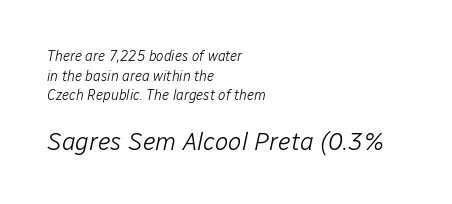
{"italic": "yes", "lean": "right", "slant_degrees": 12, "bold": "no", "underline": "no", "align": "left", "line_spacing": "normal", "line_spacing_ratio": 1.4, "letter_spacing": "normal", "letter_spacing_em": 0.0, "larger_block": "second", "size_ratio": 1.79, "glyph_px": 25}
